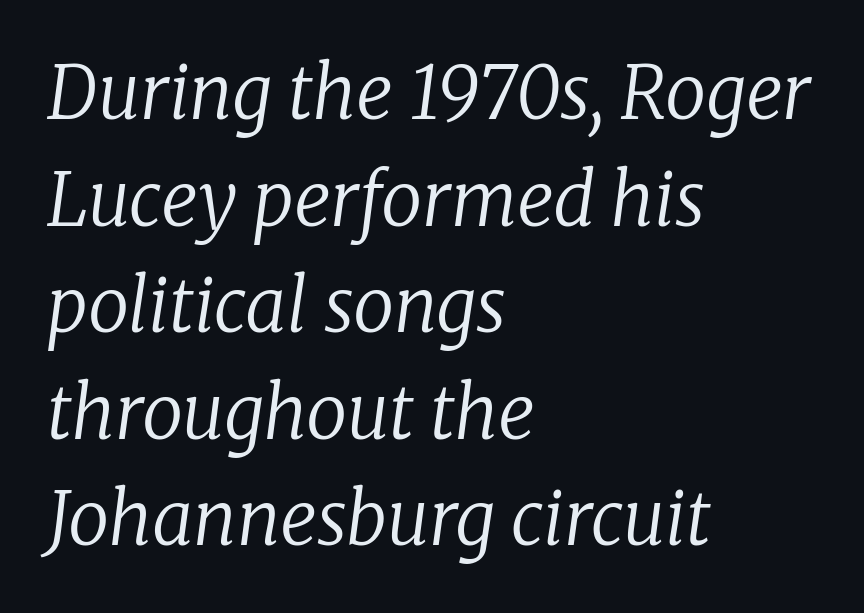
Q: Is the text bold? A: No.
Q: Is the text italic (slanted)? A: Yes, it leans right by about 8 degrees.
Q: Is the typeface a serif or a sans-serif typeface? A: Serif.
Q: Is the text underlined? A: No.
Q: How is the paragraph aligned? A: Left-aligned.
Q: Is the spacing between letters normal or unusually wide? A: Normal.
Q: Is the spacing between lines tight, normal or loose? A: Normal.
Q: Width (condensed, normal, or wide)? A: Normal.
Q: Stroke contrast? A: Low.
Q: x-height? A: Medium.
Q: Monospaced? A: No.
